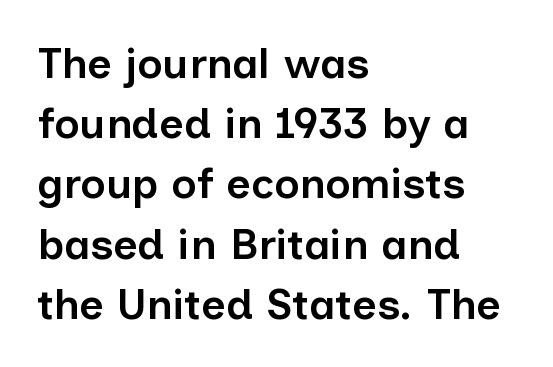
{"serif": "no", "italic": "no", "bold": "semi", "weight": "semibold", "width": "normal", "stroke_contrast": "low", "x_height": "medium", "monospaced": "no", "underline": "no", "align": "left", "line_spacing": "normal", "line_spacing_ratio": 1.4, "letter_spacing": "normal", "letter_spacing_em": 0.0, "glyph_px": 43}
